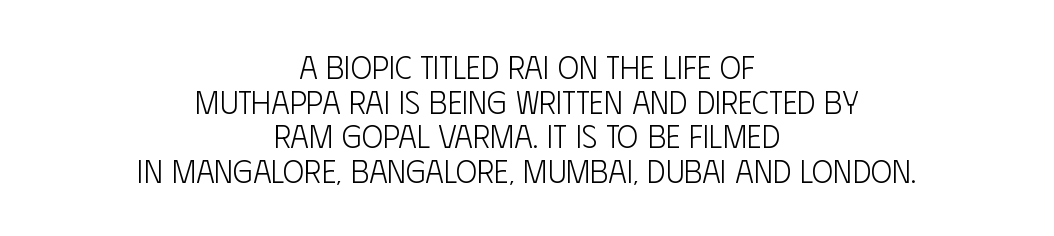
Q: Is the text bold? A: No.
Q: Is the text italic (slanted)? A: No, it is upright.
Q: Is the typeface a serif or a sans-serif typeface? A: Sans-serif.
Q: Is the text underlined? A: No.
Q: How is the paragraph aligned? A: Centered.
Q: Is the spacing between letters normal or unusually wide? A: Normal.
Q: Is the spacing between lines tight, normal or loose? A: Tight.
Q: Width (condensed, normal, or wide)? A: Condensed.
Q: Stroke contrast? A: Low.
Q: x-height? A: Large.
Q: Monospaced? A: No.
